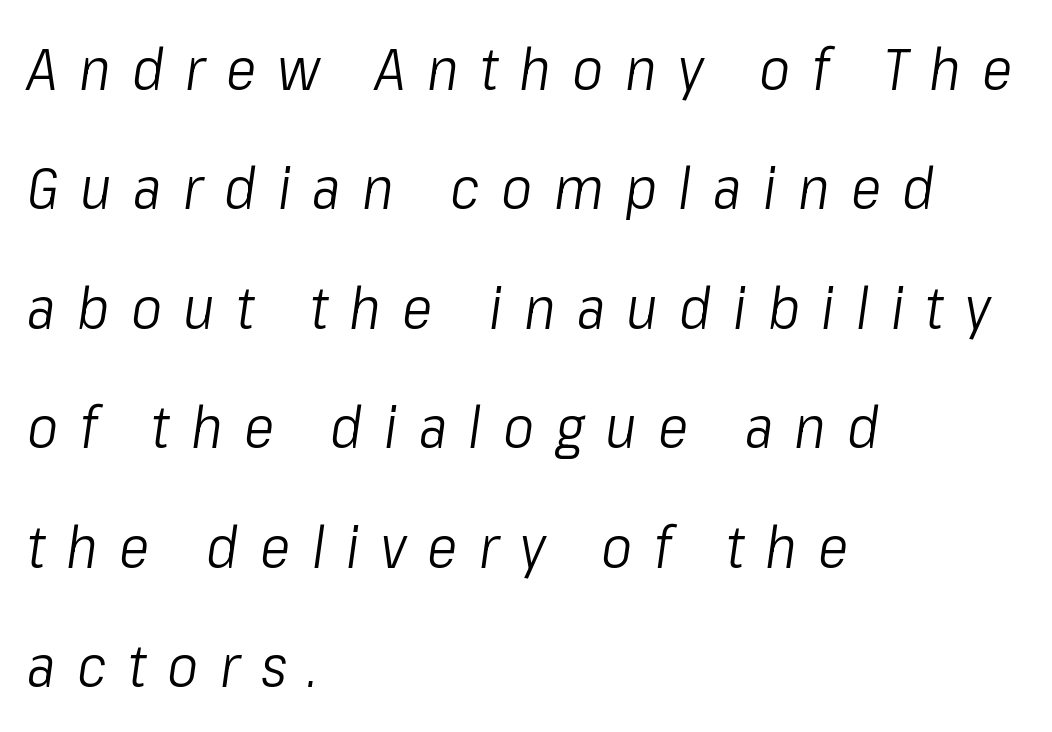
The paragraph shown leans on its left margin. Airy leading. The cut favours lightness, reaching ordinary text weight at its darkest. The gap between lines stays unmarked. The face used here is proportionally spaced, like ordinary book or web type.
